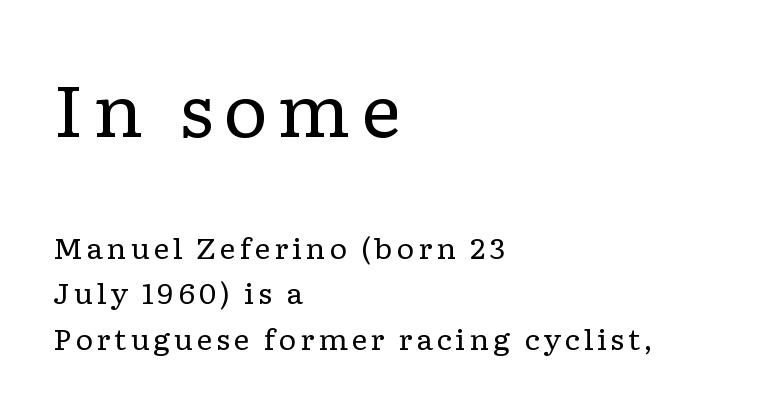
{"serif": "yes", "italic": "no", "bold": "no", "weight": "regular", "width": "wide", "stroke_contrast": "low", "x_height": "medium", "monospaced": "no", "underline": "no", "align": "left", "line_spacing": "normal", "line_spacing_ratio": 1.63, "larger_block": "first", "size_ratio": 2.54, "glyph_px": 71}
